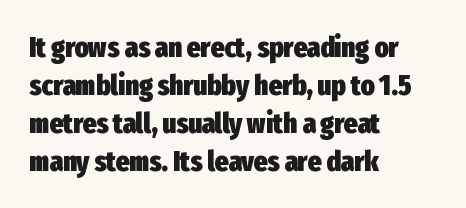
The words here are not underlined. Standard letterfit; no display-style spreading of the glyphs. Every stem runs plumb, perpendicular to the baseline. If you drew a ruler down the left edge, every line would touch it.
